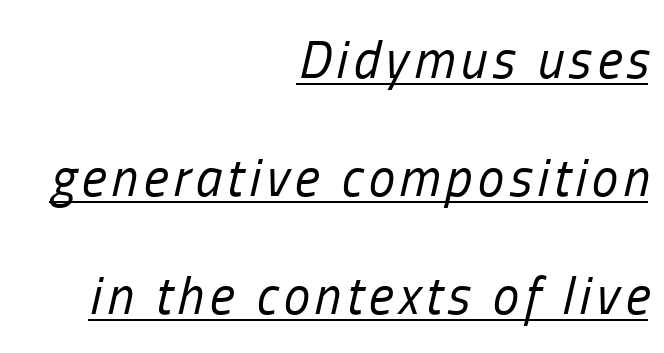
The image shows 53 px regular-weight, condensed type, italic (leaning right); set right-aligned, loose line spacing (2.23x), underlined; low stroke contrast and a medium x-height.
